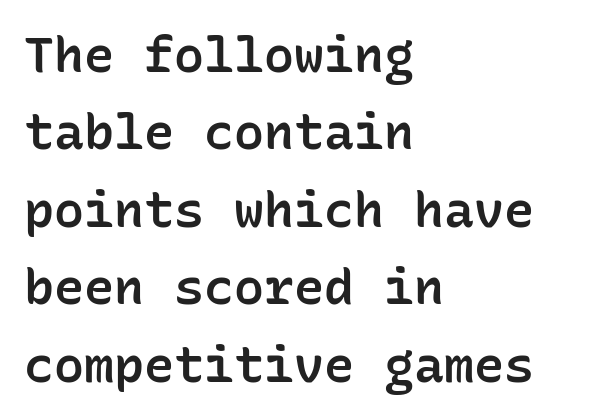
{"serif": "no", "italic": "no", "bold": "semi", "weight": "semibold", "width": "normal", "stroke_contrast": "low", "x_height": "medium", "monospaced": "yes", "underline": "no", "align": "left", "line_spacing": "normal", "line_spacing_ratio": 1.55, "letter_spacing": "normal", "letter_spacing_em": 0.0, "glyph_px": 50}
